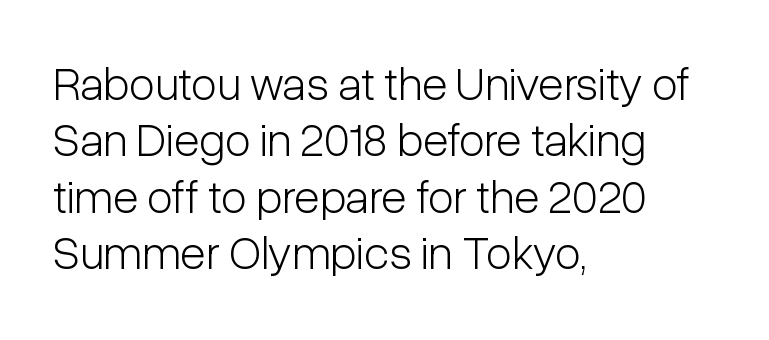
What kind of face is this? One without serifs — a sans. If you drew a ruler down the left edge, every line would touch it. This reads as an unemphasized weight, regular at the heaviest. The letterforms sit shoulder to shoulder at normal distance. Has an underline been added? It has not. Italic? Not at all — the glyphs are vertical.
